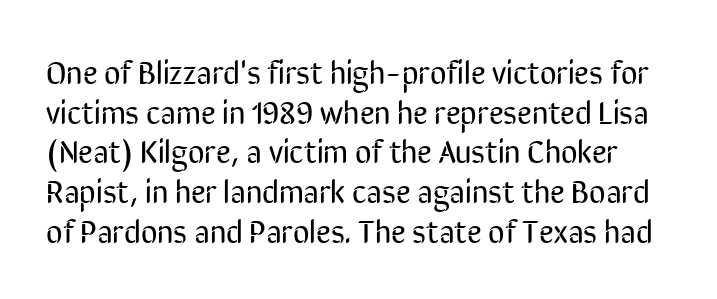
A quiet, ordinary-to-light weight characterises the typeface. Italic: no, the glyphs are upright roman. There is no visible air inserted between adjacent glyphs. These lines are composed in type without serifs. Honestly, there is no underline to notice here at all.
